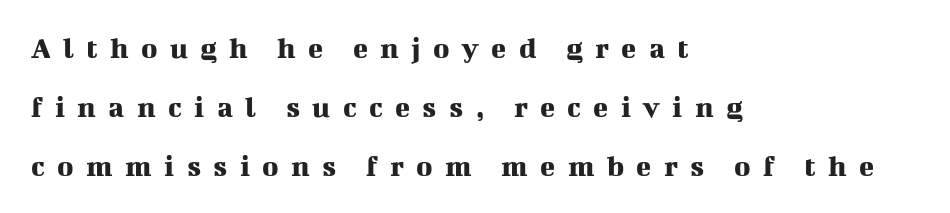
Q: Is the text italic (slanted)? A: No, it is upright.
Q: Is the typeface a serif or a sans-serif typeface? A: Serif.
Q: Is the text underlined? A: No.
Q: How is the paragraph aligned? A: Left-aligned.
Q: Is the spacing between letters normal or unusually wide? A: Unusually wide.
Q: Is the spacing between lines tight, normal or loose? A: Loose.
Q: Width (condensed, normal, or wide)? A: Normal.
Q: Stroke contrast? A: Medium.
Q: x-height? A: Medium.
Q: Monospaced? A: No.
